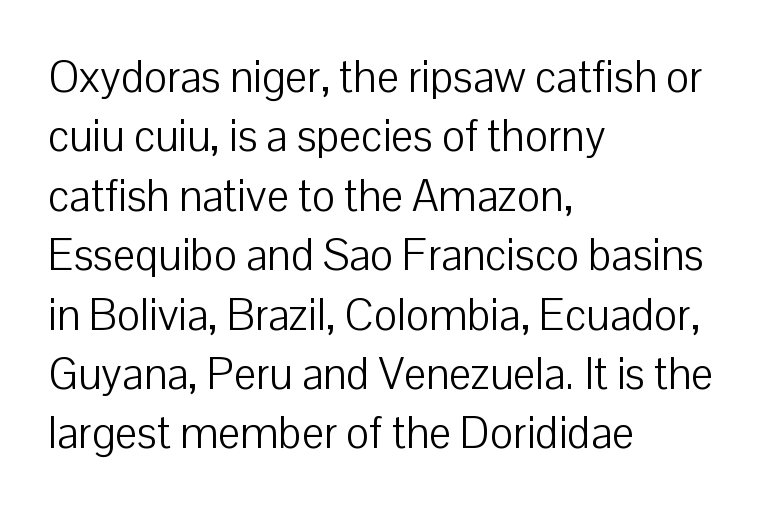
The face used here is proportionally spaced, like ordinary book or web type. Serif or sans? Sans — the stroke terminals are bare. The letterforms sit at book weight or below. Each line starts at the same left margin while the right side varies. Glance below the letters and you will spot only blank space.
